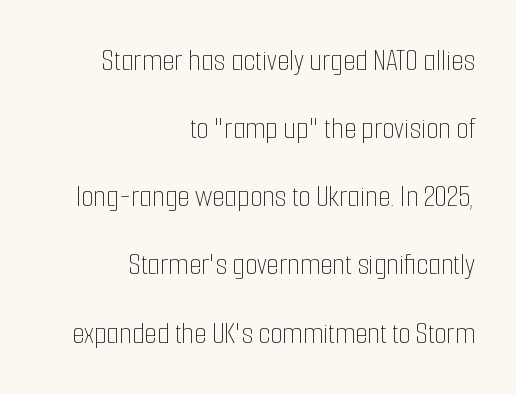
The image shows 32 px thin, condensed type, upright; set right-aligned, loose line spacing (2.13x), normal letter spacing, not underlined; low stroke contrast and a medium x-height.
